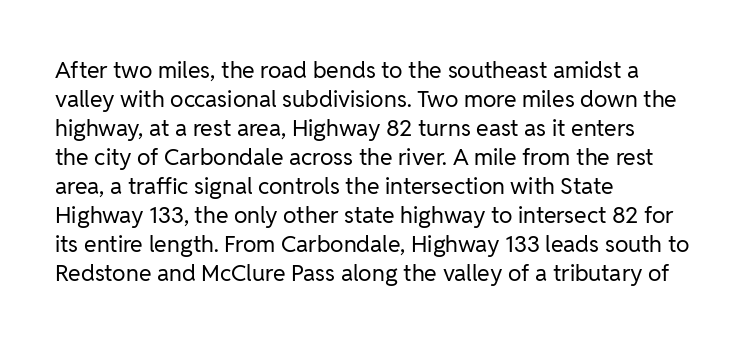
{"italic": "no", "bold": "no", "underline": "no", "align": "left", "line_spacing": "normal", "line_spacing_ratio": 1.26, "letter_spacing": "normal", "letter_spacing_em": 0.0, "glyph_px": 23}
